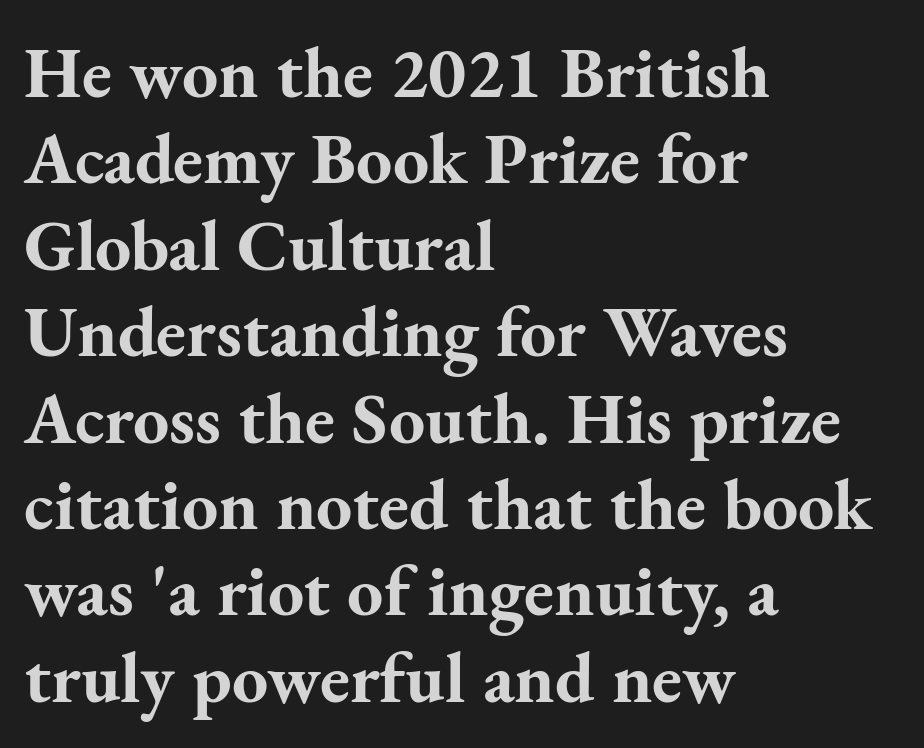
The image shows 72 px bold serif type, upright; set left-aligned, line spacing 1.2x, normal letter spacing, not underlined; medium stroke contrast and a small x-height.
